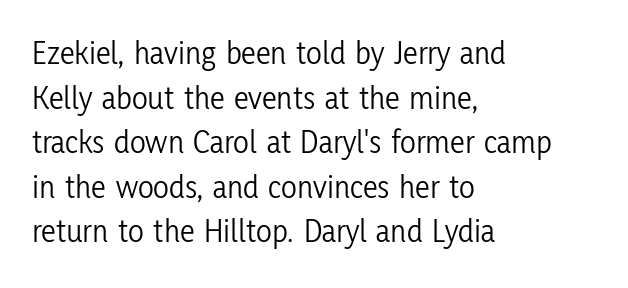
The image shows 33 px light, condensed sans-serif type, upright; set left-aligned, normal line spacing (1.35x), normal letter spacing, not underlined; low stroke contrast and a medium x-height.
